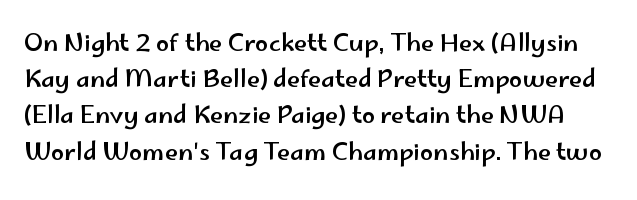
Honestly, the letter spacing is just normal — you wouldn't notice it. Rule under the text: the space is simply empty. The letters stand straight up with perfectly vertical stems. Baseline-to-baseline distance is the conventional proportion of letter height.
